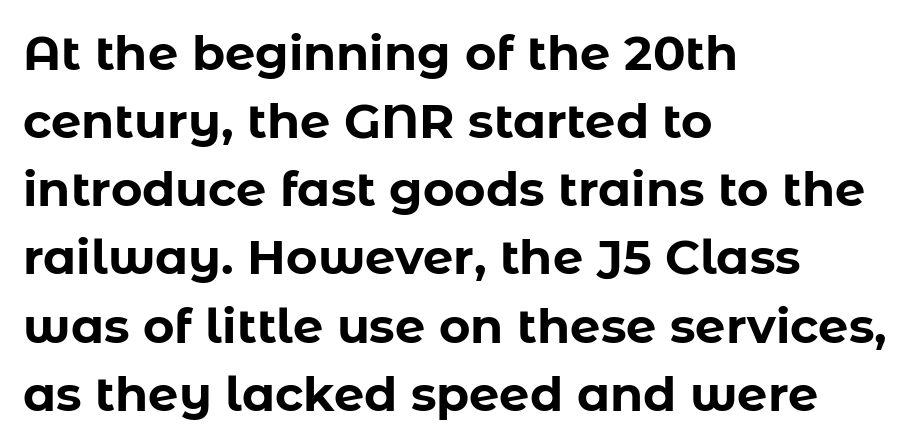
The image shows 48 px bold sans-serif type, upright; set left-aligned, normal line spacing (1.42x), normal letter spacing, not underlined; low stroke contrast and a medium x-height.
